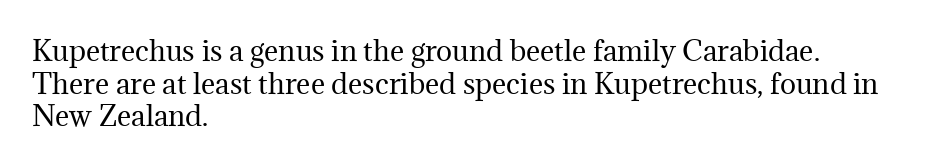
{"italic": "no", "bold": "no", "underline": "no", "align": "left", "line_spacing_ratio": 1.21, "letter_spacing": "normal", "letter_spacing_em": 0.0, "glyph_px": 27}
